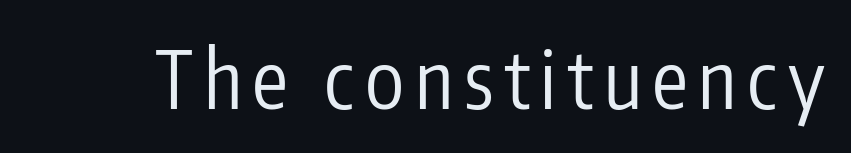
Nothing heavy about these letters — not bold at all. A bare baseline throughout the passage. Every character sits straight up, as roman type does. Look at the bottom of the vertical strokes: they stop flat, with no serifs.
